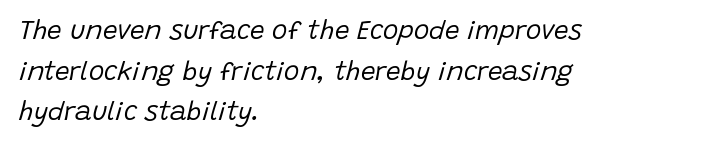
{"italic": "yes", "lean": "right", "slant_degrees": 15, "bold": "no", "underline": "no", "align": "left", "line_spacing": "normal", "line_spacing_ratio": 1.56, "letter_spacing": "normal", "letter_spacing_em": 0.0, "glyph_px": 26}
